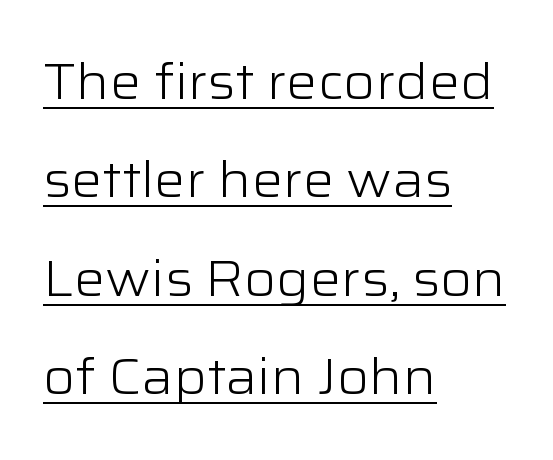
Q: Is the text bold? A: No.
Q: Is the text italic (slanted)? A: No, it is upright.
Q: Is the typeface a serif or a sans-serif typeface? A: Sans-serif.
Q: Is the text underlined? A: Yes.
Q: How is the paragraph aligned? A: Left-aligned.
Q: Is the spacing between letters normal or unusually wide? A: Normal.
Q: Is the spacing between lines tight, normal or loose? A: Loose.
Q: Width (condensed, normal, or wide)? A: Wide.
Q: Stroke contrast? A: Low.
Q: x-height? A: Medium.
Q: Monospaced? A: No.
